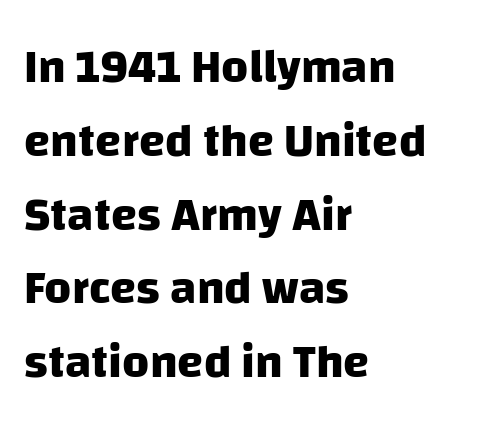
The passage shown is typeset with a sans-serif family. The gaps between neighbouring characters are ordinary and unremarkable. How heavy is the stroke? Heavy — this is a bold. The space directly below the letters is spotless. Every row of glyphs begins at an identical x-position on the left.
